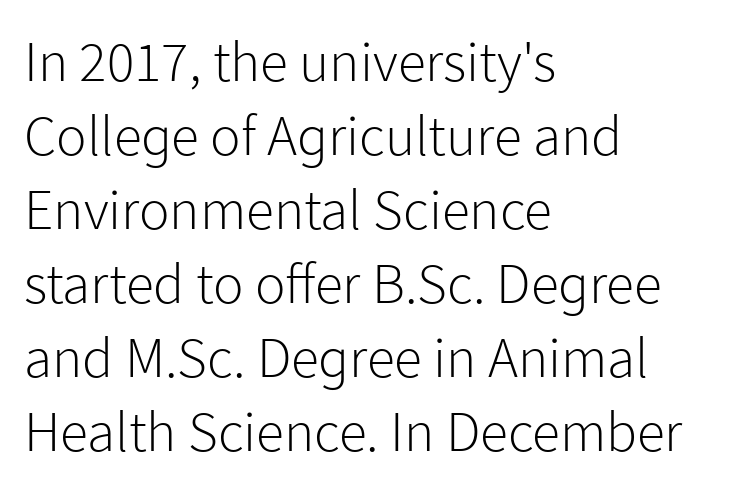
The image shows 57 px light sans-serif type, upright; set left-aligned, normal line spacing (1.3x), normal letter spacing, not underlined; low stroke contrast and a medium x-height.
